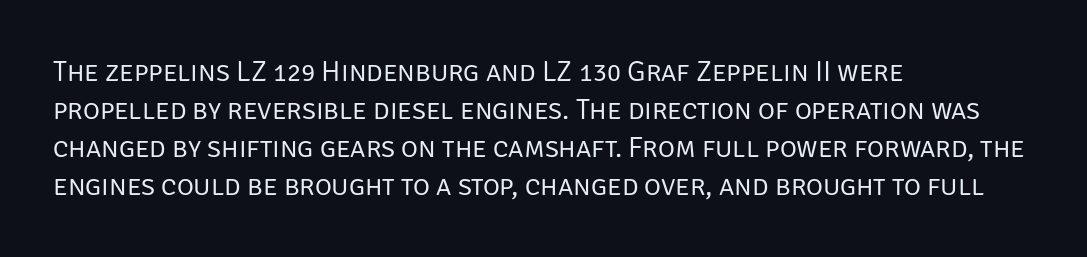
The image shows 29 px regular-weight sans-serif type, upright; set left-aligned, normal line spacing (1.31x), normal letter spacing, not underlined; low stroke contrast and a large x-height.
